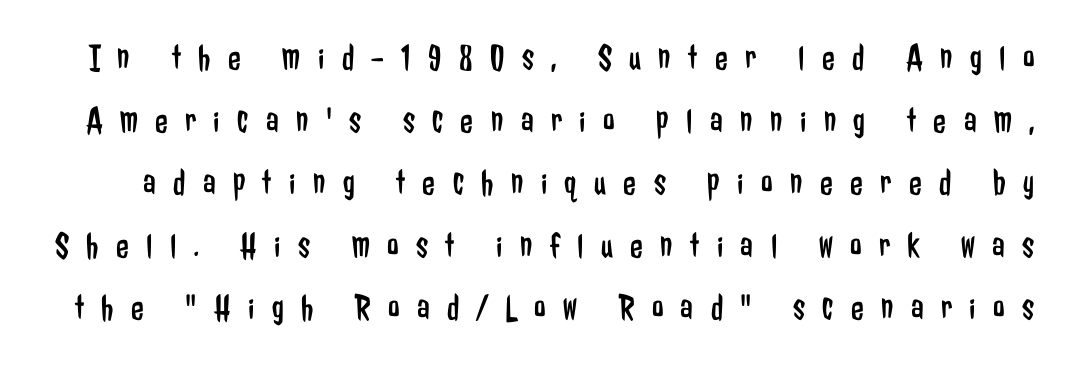
The image shows 37 px regular-weight, condensed sans-serif type, upright; set normal line spacing (1.69x), unusually wide letter spacing (+0.47 em), not underlined; low stroke contrast and a medium x-height.
